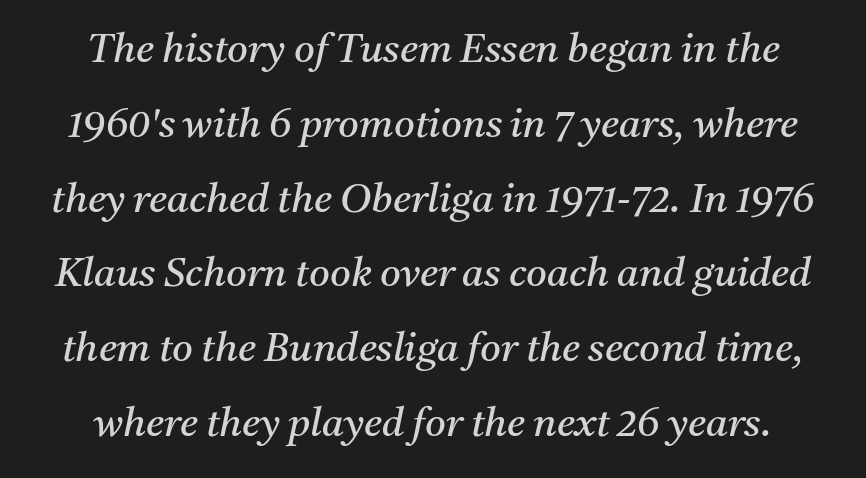
Bare-footed words on every line. No extra tracking has been applied to these lines. No letter is thick-stroked: the sample isn't bold. In terms of posture, this sample is oblique. Spacing verdict: proportional, widths tailored to each character. The font family rendered here belongs to the serif group.
